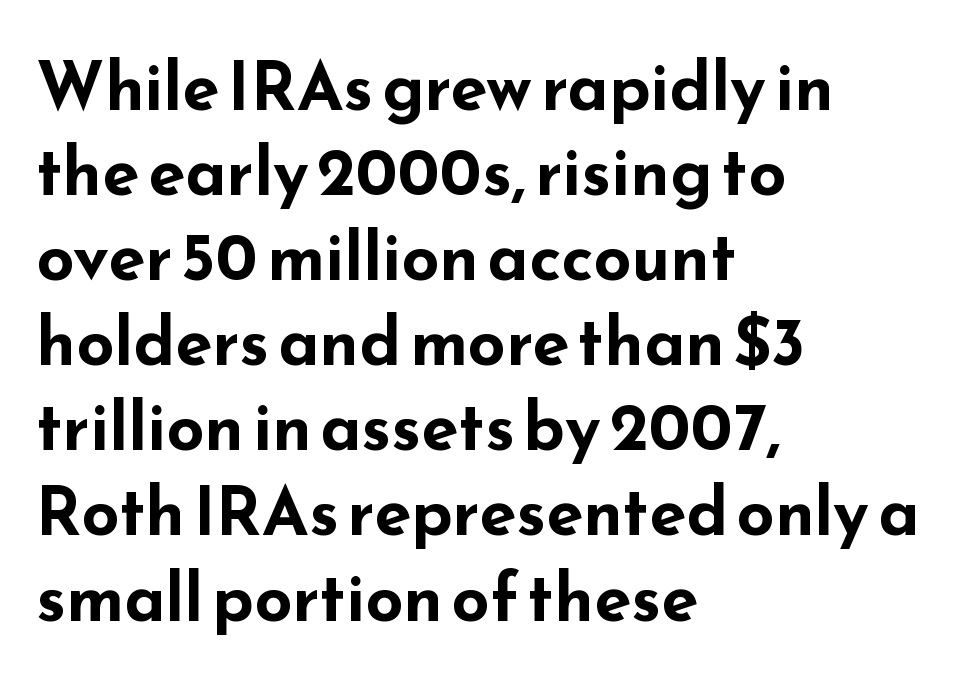
Is the letter spacing exaggerated? No — it looks like the ordinary default. Do the characters align in a grid? No, the font is proportional. Vertical spacing — default. Bare-footed words on every line. Typographic density is high because the face is bold. Casual observation: everything's shoved over to the left.
